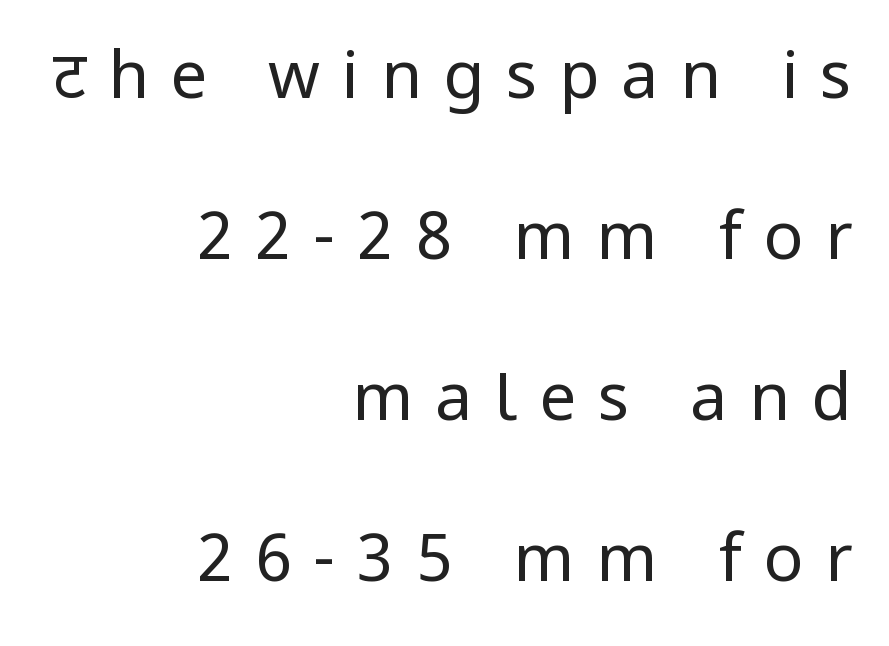
Q: Is the text bold? A: No.
Q: Is the text italic (slanted)? A: No, it is upright.
Q: Is the typeface a serif or a sans-serif typeface? A: Sans-serif.
Q: Is the text underlined? A: No.
Q: How is the paragraph aligned? A: Right-aligned.
Q: Is the spacing between letters normal or unusually wide? A: Unusually wide.
Q: Is the spacing between lines tight, normal or loose? A: Loose.
Q: Width (condensed, normal, or wide)? A: Normal.
Q: Stroke contrast? A: Low.
Q: x-height? A: Medium.
Q: Monospaced? A: No.
